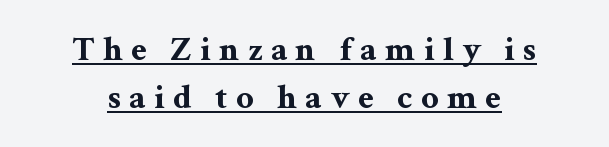
Q: Is the text bold? A: Yes.
Q: Is the text italic (slanted)? A: No, it is upright.
Q: Is the typeface a serif or a sans-serif typeface? A: Serif.
Q: Is the text underlined? A: Yes.
Q: How is the paragraph aligned? A: Centered.
Q: Is the spacing between letters normal or unusually wide? A: Unusually wide.
Q: Is the spacing between lines tight, normal or loose? A: Normal.
Q: Width (condensed, normal, or wide)? A: Wide.
Q: Stroke contrast? A: Medium.
Q: x-height? A: Medium.
Q: Monospaced? A: No.
